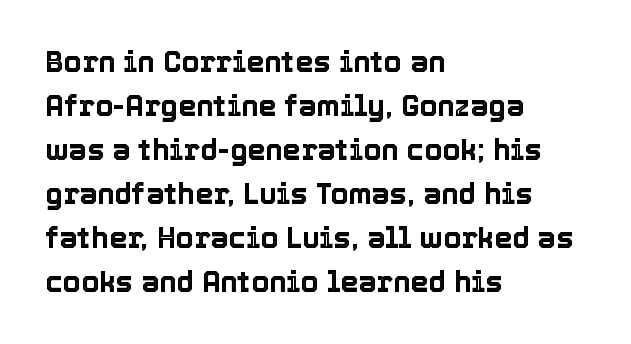
The image shows 29 px text type, upright; set left-aligned, normal line spacing (1.52x), normal letter spacing, not underlined; a medium x-height.
